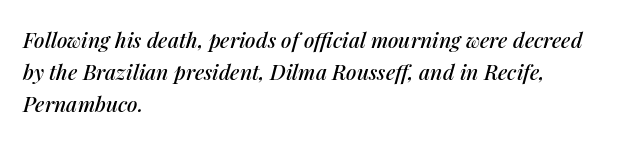
Quick note: interline space is typical. This is oblique type, the kind used for emphasis or titles. Rule under the text: the space is simply empty. Characters follow at the spacing the type designer built in. Is the block centered? No — it sits flush against the left margin.
